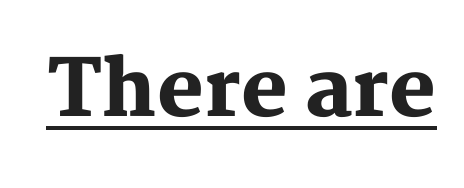
{"serif": "yes", "italic": "no", "bold": "yes", "weight": "heavy", "width": "normal", "stroke_contrast": "medium", "x_height": "medium", "monospaced": "no", "underline": "yes", "letter_spacing": "normal", "letter_spacing_em": 0.0, "glyph_px": 78}
